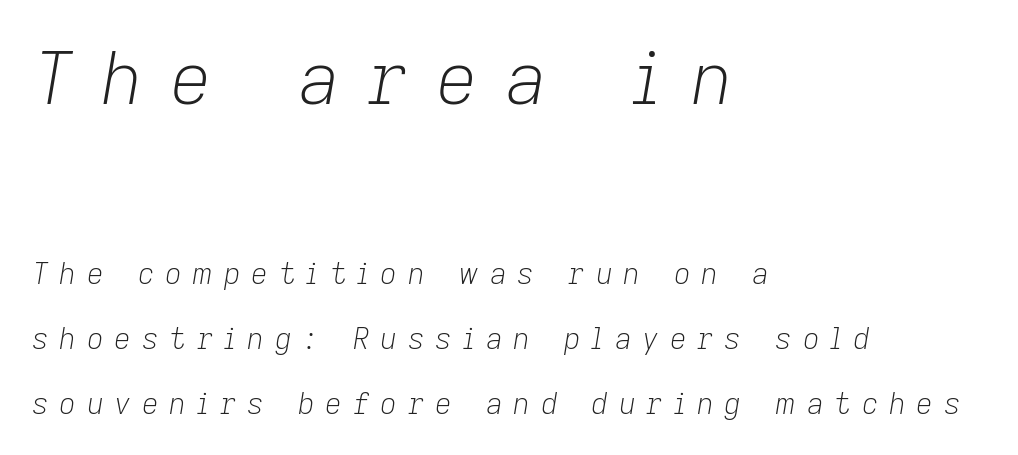
Plain, unruled lines of type. Spacing verdict: proportional, widths tailored to each character. The line texture is sparse and dotted thanks to wide tracking. Regarding leading, the lines here are spaced well apart. Scale decreases going downward across the two blocks. Alignment: flush left.
